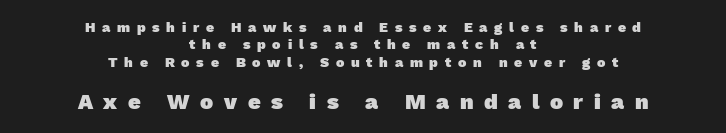
The image shows 22 px bold type; set centered, line spacing 1.24x, unusually wide letter spacing (+0.48 em), not underlined; the second (bottom) block is 1.57x larger.
